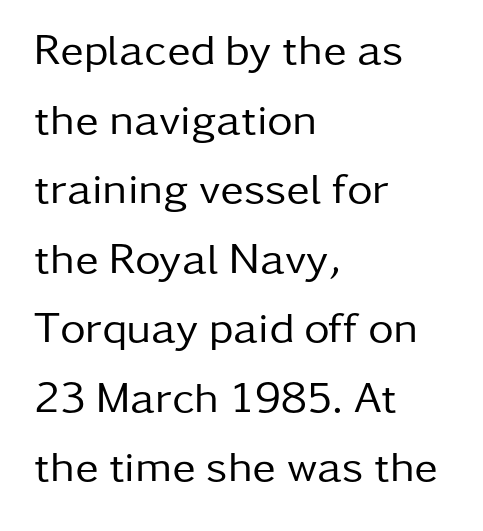
Q: Is the text bold? A: No.
Q: Is the text italic (slanted)? A: No, it is upright.
Q: Is the typeface a serif or a sans-serif typeface? A: Sans-serif.
Q: Is the text underlined? A: No.
Q: How is the paragraph aligned? A: Left-aligned.
Q: Is the spacing between letters normal or unusually wide? A: Normal.
Q: Is the spacing between lines tight, normal or loose? A: Normal.
Q: Width (condensed, normal, or wide)? A: Normal.
Q: Stroke contrast? A: Low.
Q: x-height? A: Medium.
Q: Monospaced? A: No.
